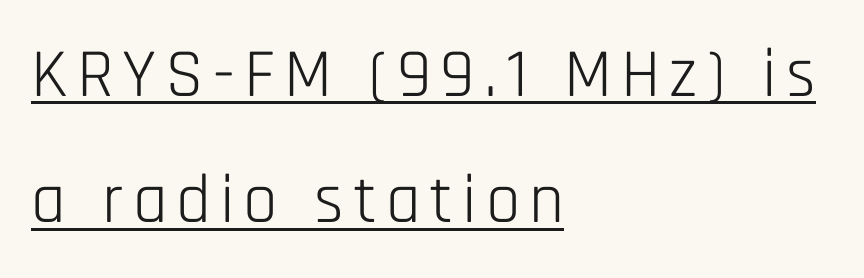
The image shows 69 px light, condensed sans-serif type, upright; set left-aligned, line spacing 1.83x, underlined; low stroke contrast and a large x-height.
